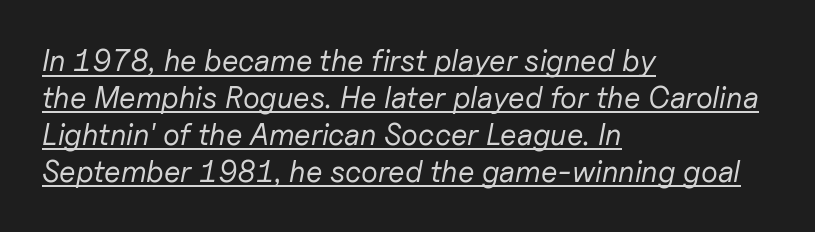
Has an underline been added? It has. Italic: yes, the glyphs are oblique. Does extra space separate the letters? No, they use regular spacing. The rag falls on the right side of this text block.
